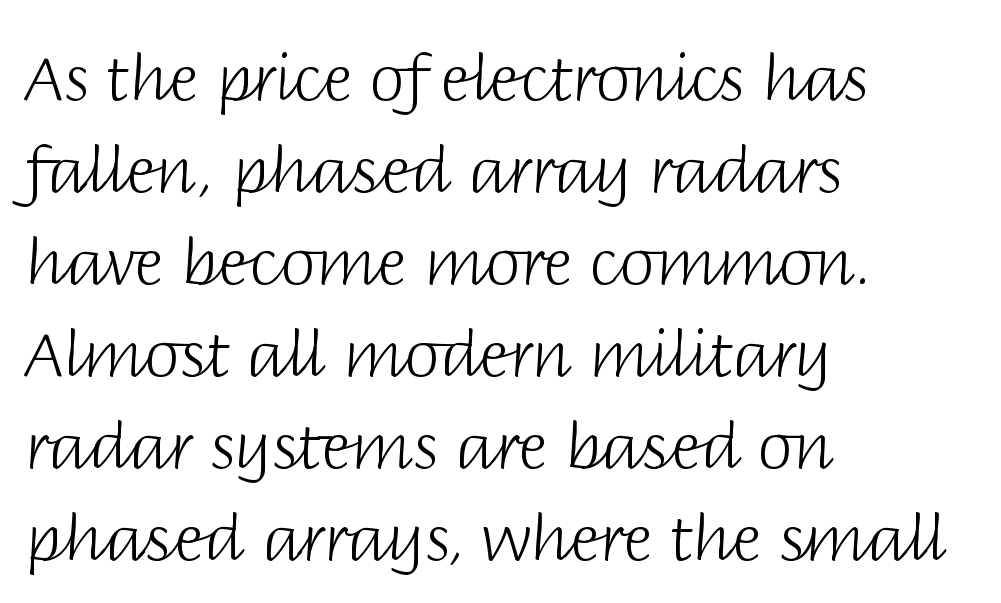
Q: Is the text bold? A: No.
Q: Is the text italic (slanted)? A: No, it is upright.
Q: Is the typeface a serif or a sans-serif typeface? A: Sans-serif.
Q: Is the text underlined? A: No.
Q: How is the paragraph aligned? A: Left-aligned.
Q: Is the spacing between letters normal or unusually wide? A: Normal.
Q: Is the spacing between lines tight, normal or loose? A: Normal.
Q: Width (condensed, normal, or wide)? A: Normal.
Q: Stroke contrast? A: Low.
Q: x-height? A: Large.
Q: Monospaced? A: No.
